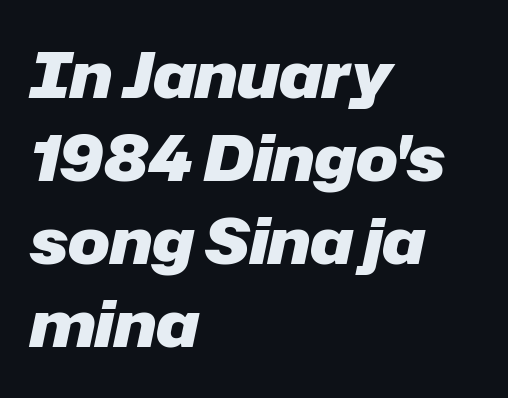
The image shows 62 px heavy type, italic (leaning right); set left-aligned, normal line spacing (1.34x), normal letter spacing, not underlined; low stroke contrast and a medium x-height.
